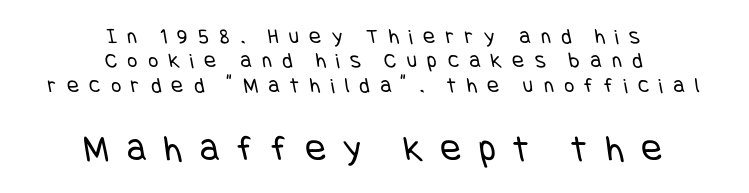
{"serif": "no", "bold": "no", "weight": "regular", "width": "condensed", "stroke_contrast": "low", "x_height": "large", "underline": "no", "align": "center", "line_spacing": "tight", "line_spacing_ratio": 1.11, "letter_spacing": "wide", "letter_spacing_em": 0.48, "larger_block": "second", "size_ratio": 1.73, "glyph_px": 38}
